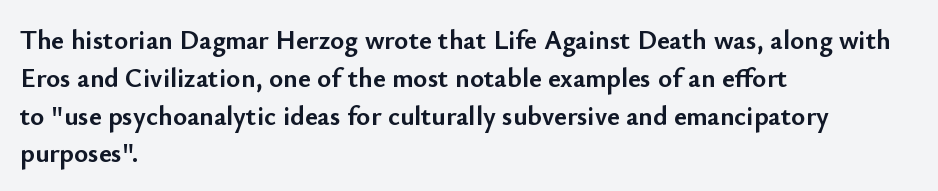
Q: Is the text bold? A: Yes.
Q: Is the text italic (slanted)? A: No, it is upright.
Q: Is the text underlined? A: No.
Q: How is the paragraph aligned? A: Left-aligned.
Q: Is the spacing between letters normal or unusually wide? A: Normal.
Q: Is the spacing between lines tight, normal or loose? A: Normal.
